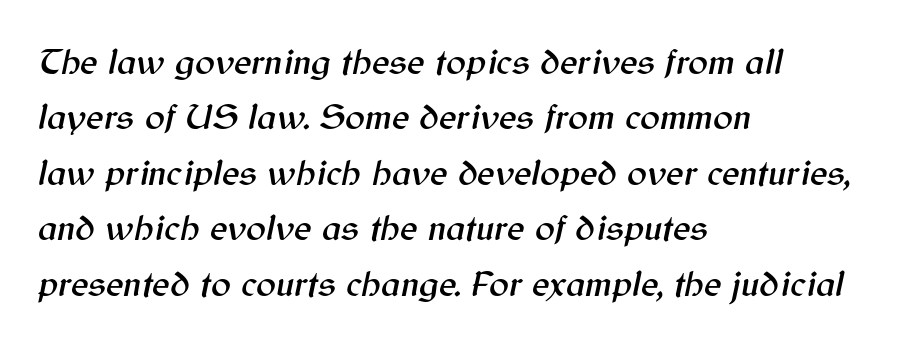
{"italic": "yes", "lean": "right", "slant_degrees": 12, "width": "normal", "stroke_contrast": "medium", "x_height": "medium", "monospaced": "no", "underline": "no", "align": "left", "line_spacing": "normal", "line_spacing_ratio": 1.5, "letter_spacing": "normal", "letter_spacing_em": 0.0, "glyph_px": 37}
